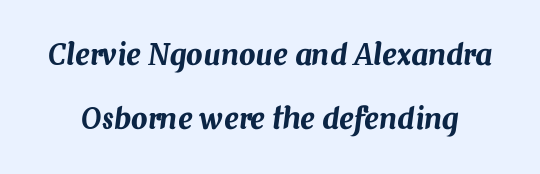
Q: Is the text italic (slanted)? A: Yes, it leans right by about 7 degrees.
Q: Is the text underlined? A: No.
Q: Is the spacing between letters normal or unusually wide? A: Normal.
Q: Is the spacing between lines tight, normal or loose? A: Loose.
Q: Width (condensed, normal, or wide)? A: Normal.
Q: Stroke contrast? A: Medium.
Q: x-height? A: Medium.
Q: Monospaced? A: No.
